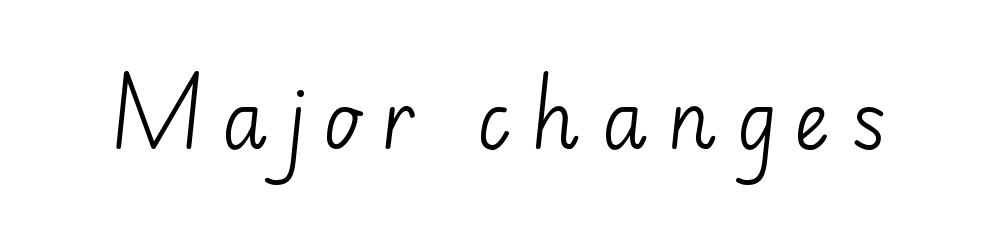
The text was rendered using a sans face with plain stroke endings. The face used here is proportionally spaced, like ordinary book or web type. Stroke mass is kept to a normal reading level or below. The area under the type is left untouched.
